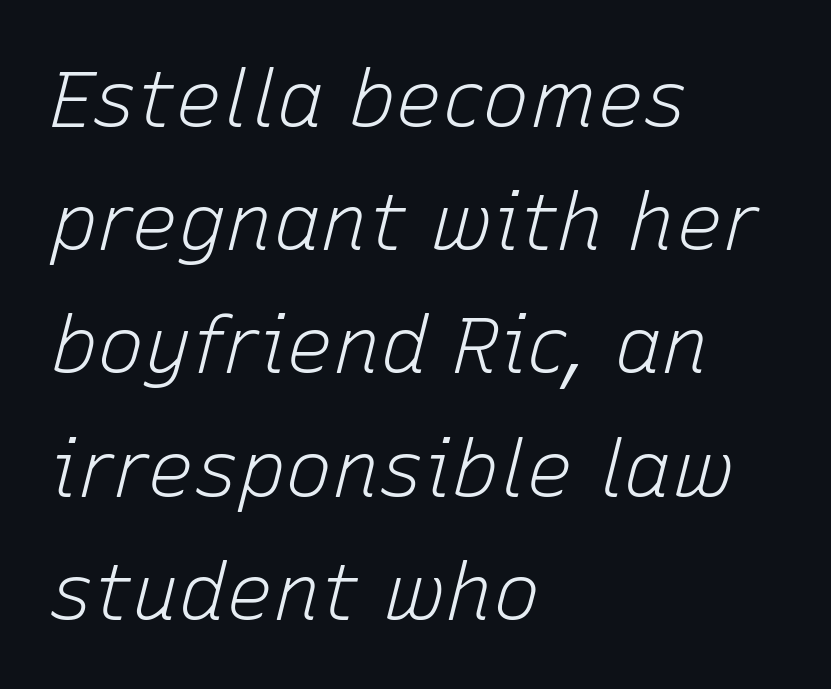
Q: Is the text bold? A: No.
Q: Is the text italic (slanted)? A: Yes, it leans right by about 15 degrees.
Q: Is the text underlined? A: No.
Q: How is the paragraph aligned? A: Left-aligned.
Q: Is the spacing between letters normal or unusually wide? A: Normal.
Q: Is the spacing between lines tight, normal or loose? A: Normal.
Q: Width (condensed, normal, or wide)? A: Normal.
Q: Stroke contrast? A: Low.
Q: x-height? A: Medium.
Q: Monospaced? A: No.
